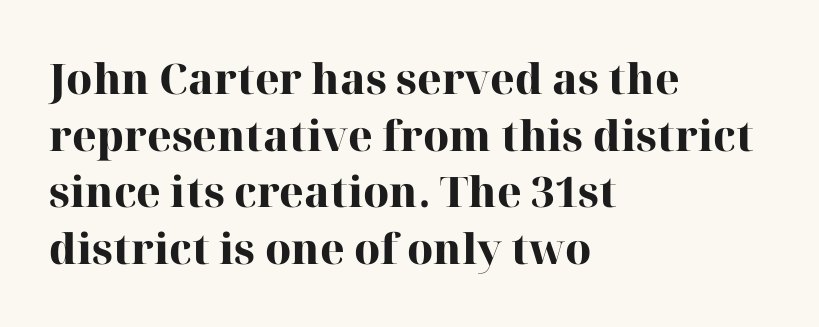
Q: Is the text bold? A: Yes.
Q: Is the text italic (slanted)? A: No, it is upright.
Q: Is the typeface a serif or a sans-serif typeface? A: Serif.
Q: Is the text underlined? A: No.
Q: How is the paragraph aligned? A: Left-aligned.
Q: Is the spacing between letters normal or unusually wide? A: Normal.
Q: Is the spacing between lines tight, normal or loose? A: Normal.
Q: Width (condensed, normal, or wide)? A: Normal.
Q: Stroke contrast? A: High.
Q: x-height? A: Medium.
Q: Monospaced? A: No.
